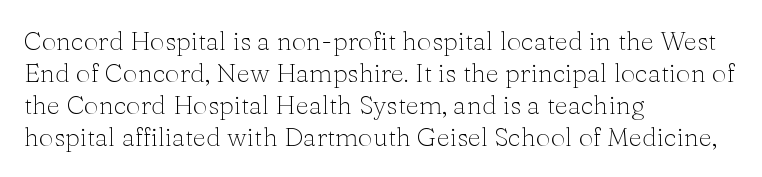
Q: Is the text bold? A: No.
Q: Is the text italic (slanted)? A: No, it is upright.
Q: Is the text underlined? A: No.
Q: How is the paragraph aligned? A: Left-aligned.
Q: Is the spacing between letters normal or unusually wide? A: Normal.
